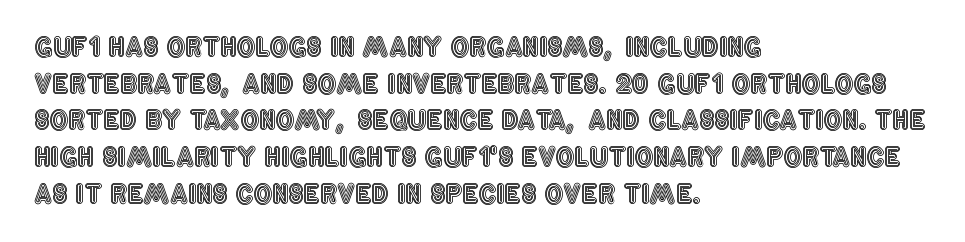
{"italic": "no", "underline": "no", "align": "left", "line_spacing": "normal", "line_spacing_ratio": 1.41, "letter_spacing": "normal", "letter_spacing_em": 0.0, "glyph_px": 26}
